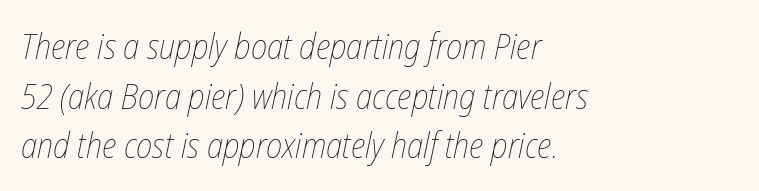
{"italic": "yes", "lean": "right", "slant_degrees": 12, "bold": "no", "weight": "thin", "width": "condensed", "stroke_contrast": "low", "x_height": "medium", "monospaced": "no", "underline": "no", "align": "left", "line_spacing": "normal", "line_spacing_ratio": 1.42, "letter_spacing": "normal", "letter_spacing_em": 0.0, "glyph_px": 35}
